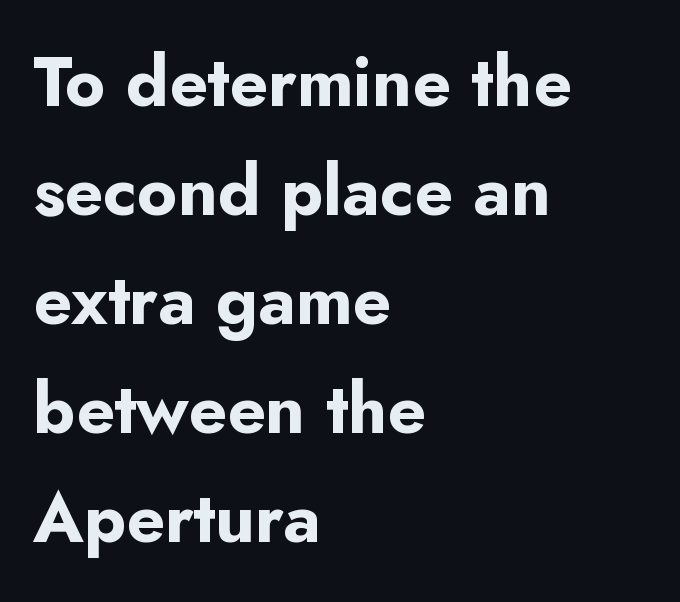
The image shows 69 px bold sans-serif type, upright; set left-aligned, normal line spacing (1.58x), normal letter spacing, not underlined; low stroke contrast and a small x-height.
